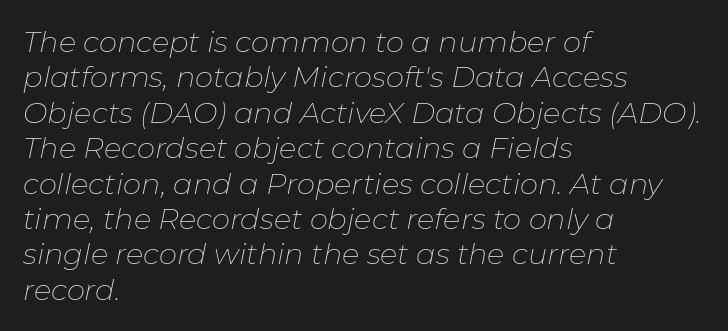
Q: Is the text bold? A: No.
Q: Is the text italic (slanted)? A: Yes, it leans right by about 11 degrees.
Q: Is the text underlined? A: No.
Q: How is the paragraph aligned? A: Left-aligned.
Q: Is the spacing between letters normal or unusually wide? A: Normal.
Q: Width (condensed, normal, or wide)? A: Normal.
Q: Stroke contrast? A: Low.
Q: x-height? A: Medium.
Q: Monospaced? A: No.
